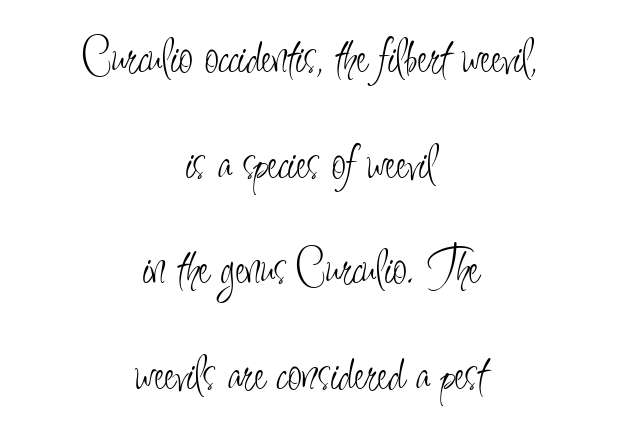
The image shows 52 px light, condensed sans-serif type; set centered, loose line spacing (2.03x), normal letter spacing, not underlined; low stroke contrast and a small x-height.
